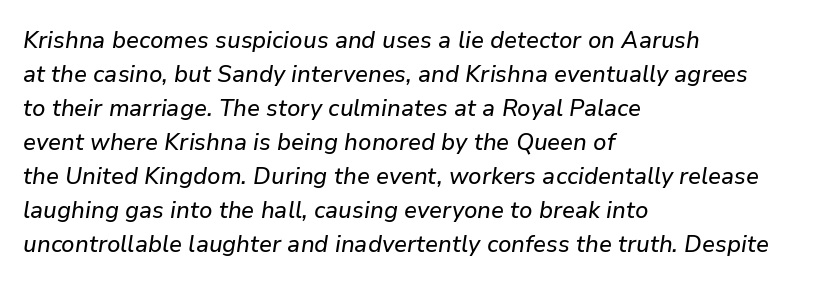
Q: Is the text italic (slanted)? A: Yes, it leans right by about 9 degrees.
Q: Is the text underlined? A: No.
Q: How is the paragraph aligned? A: Left-aligned.
Q: Is the spacing between letters normal or unusually wide? A: Normal.
Q: Is the spacing between lines tight, normal or loose? A: Normal.
